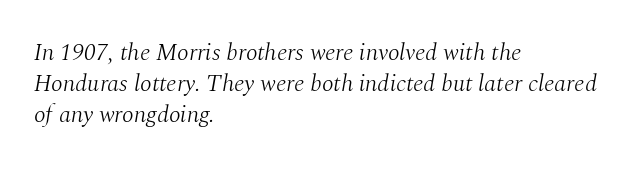
The image shows 24 px text type, italic (leaning right); set left-aligned, normal line spacing (1.3x), normal letter spacing, not underlined.
